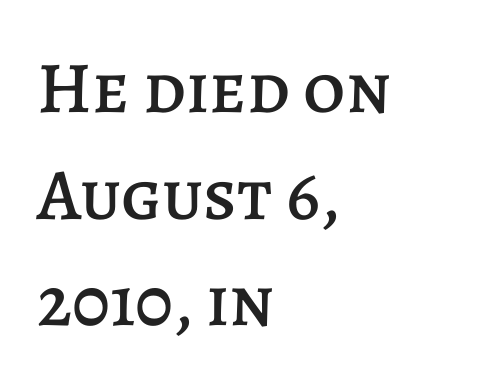
Q: Is the text italic (slanted)? A: No, it is upright.
Q: Is the text underlined? A: No.
Q: How is the paragraph aligned? A: Left-aligned.
Q: Is the spacing between letters normal or unusually wide? A: Normal.
Q: Is the spacing between lines tight, normal or loose? A: Normal.
Q: Width (condensed, normal, or wide)? A: Normal.
Q: Stroke contrast? A: Low.
Q: x-height? A: Large.
Q: Monospaced? A: No.
